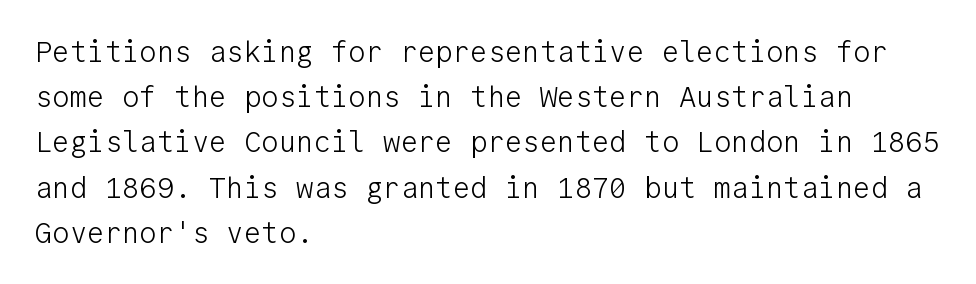
The image shows 29 px light sans-serif type, upright, monospaced; set left-aligned, normal line spacing (1.56x), normal letter spacing, not underlined; low stroke contrast and a medium x-height.
